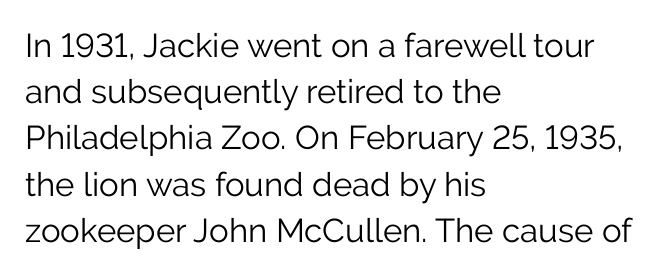
{"serif": "no", "italic": "no", "bold": "no", "weight": "light", "width": "normal", "stroke_contrast": "low", "x_height": "medium", "monospaced": "no", "underline": "no", "align": "left", "line_spacing": "normal", "line_spacing_ratio": 1.4, "letter_spacing": "normal", "letter_spacing_em": 0.0, "glyph_px": 33}
